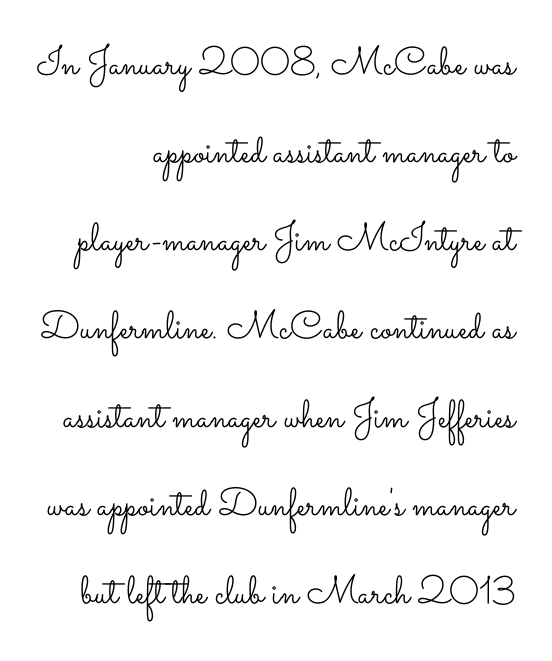
The image shows 39 px light, wide type; set loose line spacing (2.26x), normal letter spacing, not underlined; low stroke contrast and a small x-height.
